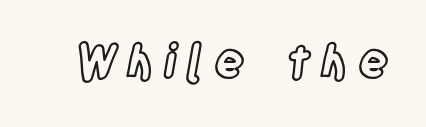
The image shows 46 px condensed type; set unusually wide letter spacing (+0.23 em), not underlined; a large x-height.
